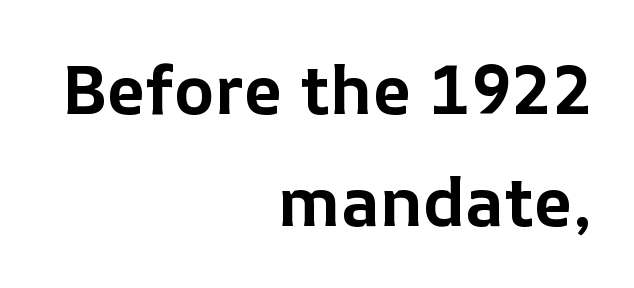
Q: Is the text bold? A: Yes.
Q: Is the text italic (slanted)? A: No, it is upright.
Q: Is the text underlined? A: No.
Q: How is the paragraph aligned? A: Right-aligned.
Q: Is the spacing between letters normal or unusually wide? A: Normal.
Q: Is the spacing between lines tight, normal or loose? A: Normal.
Q: Width (condensed, normal, or wide)? A: Normal.
Q: Stroke contrast? A: Low.
Q: x-height? A: Medium.
Q: Monospaced? A: No.
